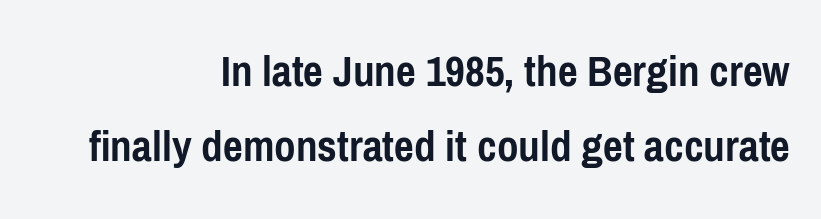
The image shows 47 px semibold, condensed sans-serif type, upright; set right-aligned, normal line spacing (1.6x), normal letter spacing, not underlined; low stroke contrast and a medium x-height.
